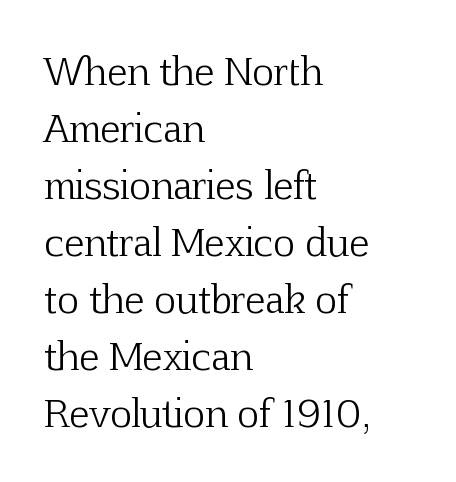
Beneath every word, the page is bare. Nothing unusual about the tracking: characters are spaced as the font intends. Stems and bowls with no extra thickness — not bold. Note the varied advance widths — an 'i' is clearly narrower than an 'm'. A typesetter would mark this as roman, not italic.
